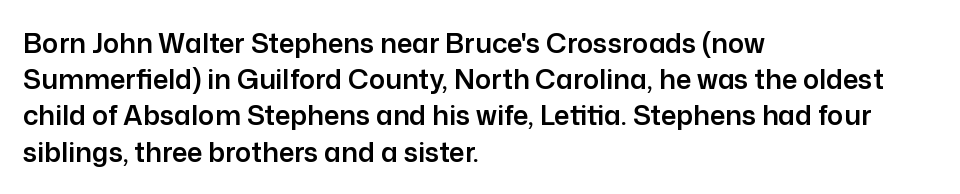
Q: Is the text italic (slanted)? A: No, it is upright.
Q: Is the text underlined? A: No.
Q: How is the paragraph aligned? A: Left-aligned.
Q: Is the spacing between letters normal or unusually wide? A: Normal.
Q: Is the spacing between lines tight, normal or loose? A: Normal.
